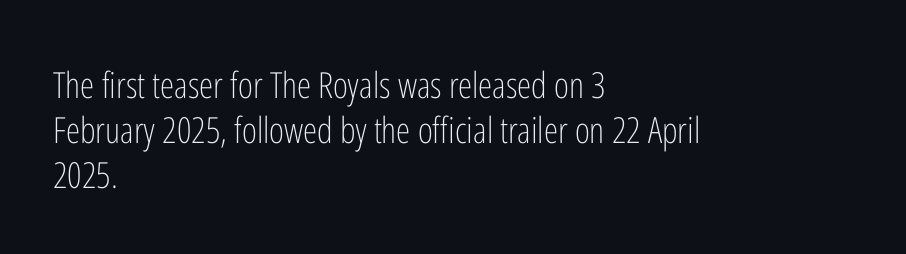
{"serif": "no", "italic": "no", "bold": "no", "weight": "light", "width": "condensed", "stroke_contrast": "low", "x_height": "medium", "monospaced": "no", "underline": "no", "align": "left", "line_spacing": "normal", "line_spacing_ratio": 1.25, "letter_spacing": "normal", "letter_spacing_em": 0.0, "glyph_px": 36}
